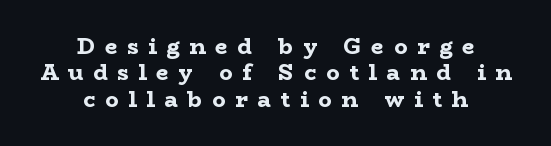
{"italic": "no", "bold": "yes", "underline": "no", "align": "center", "line_spacing_ratio": 1.2, "letter_spacing": "wide", "letter_spacing_em": 0.45, "glyph_px": 22}
